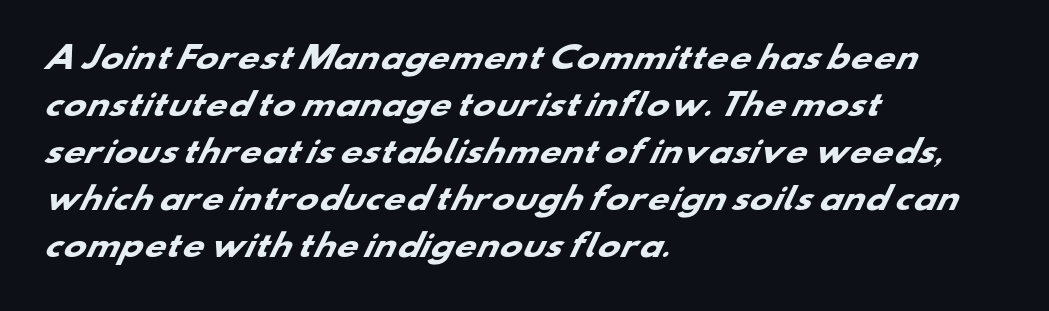
Students, note that the glyphs here touch the page at normal intervals. Baseline-to-baseline distance is the conventional proportion of letter height. The passage shown is typed in a proportional face where columns would drift. Grotesque or geometric, the face here clearly has no serifs.
